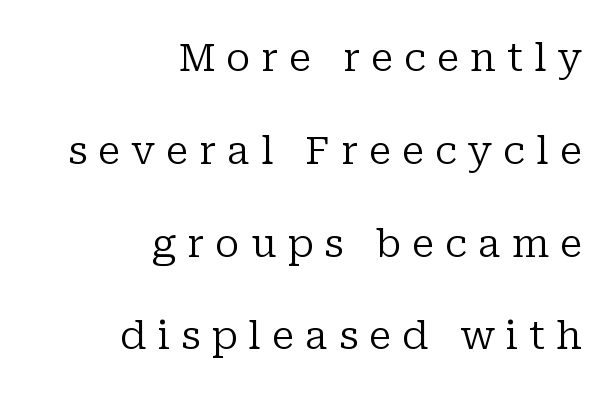
Q: Is the text bold? A: No.
Q: Is the text italic (slanted)? A: No, it is upright.
Q: Is the typeface a serif or a sans-serif typeface? A: Serif.
Q: Is the text underlined? A: No.
Q: How is the paragraph aligned? A: Right-aligned.
Q: Is the spacing between letters normal or unusually wide? A: Unusually wide.
Q: Is the spacing between lines tight, normal or loose? A: Loose.
Q: Width (condensed, normal, or wide)? A: Normal.
Q: Stroke contrast? A: Low.
Q: x-height? A: Medium.
Q: Monospaced? A: No.
